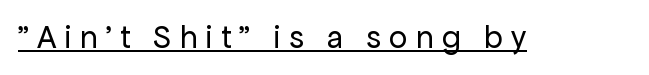
The image shows 32 px regular-weight sans-serif type, upright; set unusually wide letter spacing (+0.26 em), underlined; low stroke contrast and a medium x-height.
